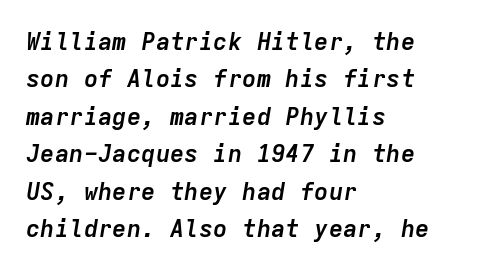
Q: Is the text bold? A: Yes.
Q: Is the text italic (slanted)? A: Yes, it leans right by about 9 degrees.
Q: Is the text underlined? A: No.
Q: How is the paragraph aligned? A: Left-aligned.
Q: Is the spacing between letters normal or unusually wide? A: Normal.
Q: Is the spacing between lines tight, normal or loose? A: Normal.
